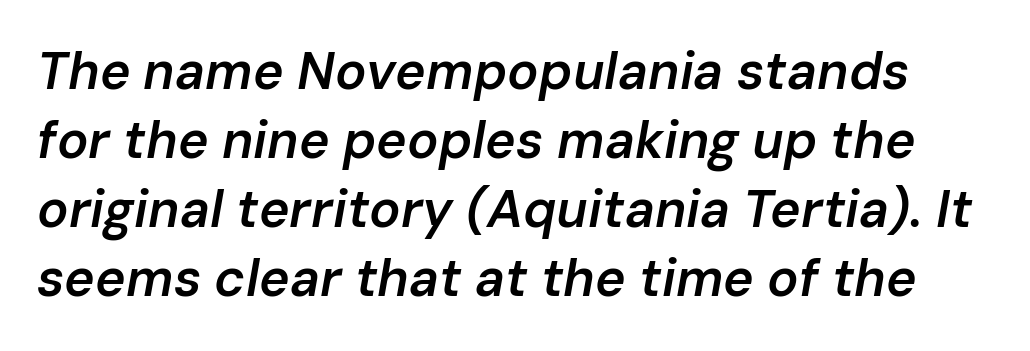
The image shows 52 px semibold type, italic (leaning right); set normal line spacing (1.33x), normal letter spacing, not underlined; low stroke contrast and a medium x-height.
